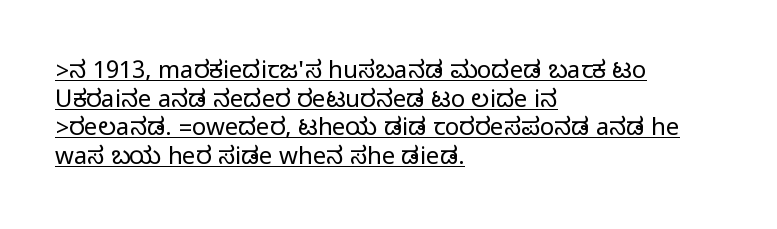
No extra tracking has been applied to these lines. Students, observe the line beneath the letters — that is underlining. Does the lettering tilt? It doesn't — this is upright. Reading down the block, your eye returns to a fixed left position each line.
